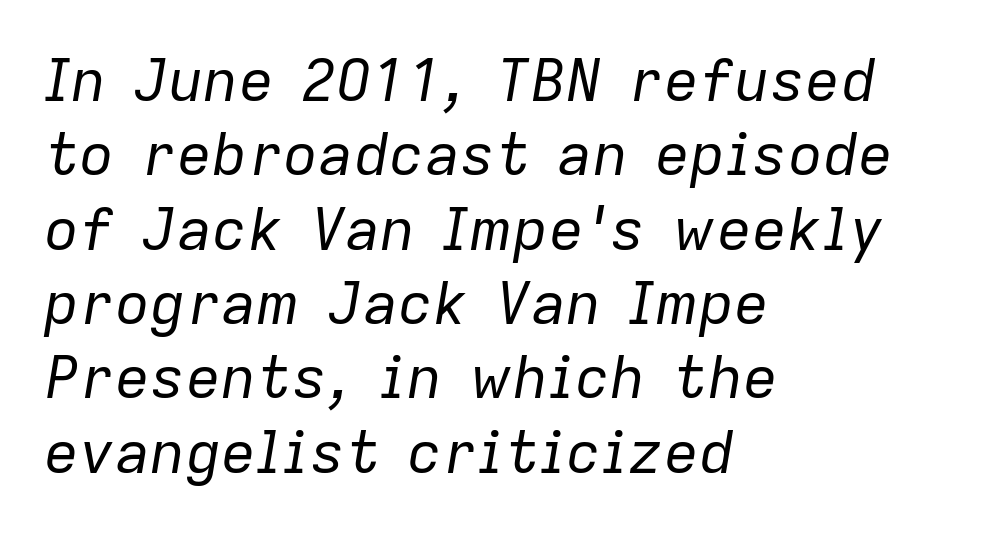
The image shows 59 px regular-weight type, italic (leaning right); set left-aligned, normal line spacing (1.26x), normal letter spacing, not underlined; low stroke contrast and a medium x-height.
